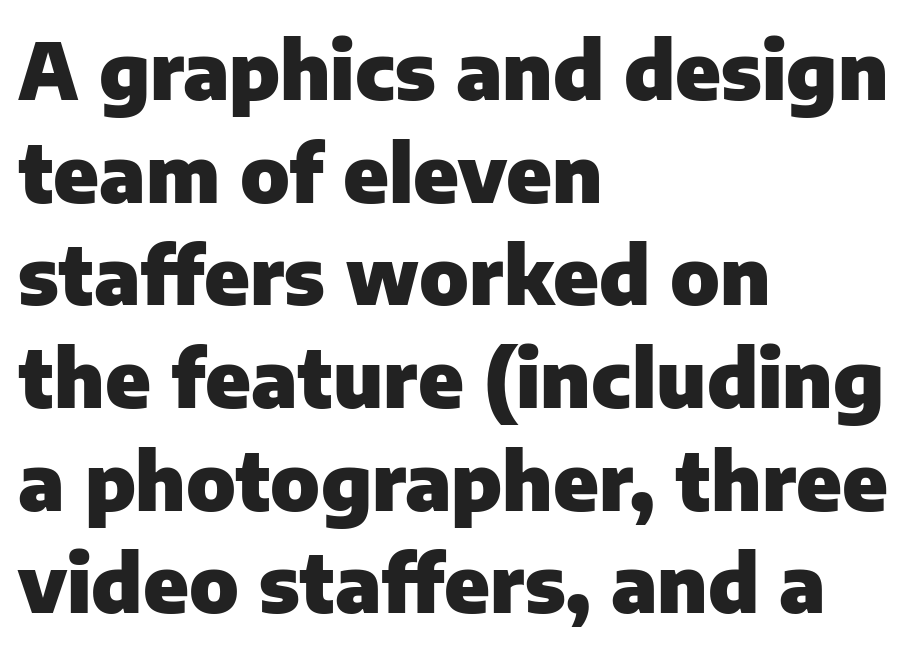
The image shows 79 px heavy sans-serif type, upright; set left-aligned, normal line spacing (1.3x), normal letter spacing, not underlined; low stroke contrast and a medium x-height.
